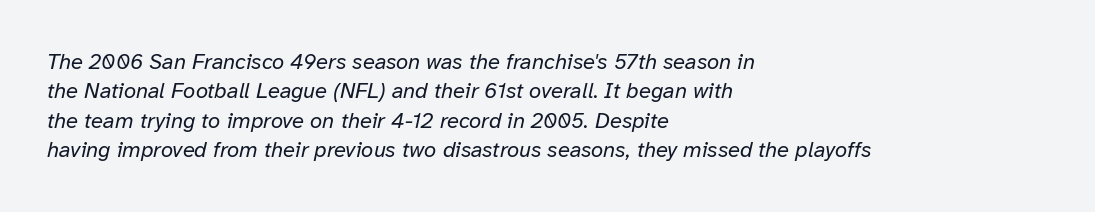
The lines in this sample share a left origin and differ only in where they stop. The lettering tilts uniformly, giving the passage an italic look. The letterforms sit at book weight or below. Clear beneath every line of the passage. You could call the tracking neutral — neither tight nor loose. The rendering uses a moderate line-height, typical for paragraphs.
